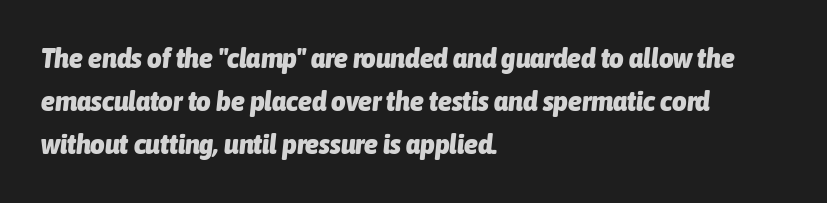
{"italic": "yes", "lean": "right", "slant_degrees": 6, "bold": "yes", "weight": "heavy", "width": "condensed", "stroke_contrast": "low", "x_height": "medium", "monospaced": "no", "underline": "no", "align": "left", "line_spacing": "normal", "line_spacing_ratio": 1.54, "letter_spacing": "normal", "letter_spacing_em": 0.0, "glyph_px": 28}
